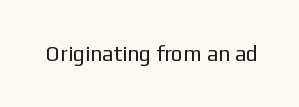
Q: Is the text bold? A: No.
Q: Is the text italic (slanted)? A: No, it is upright.
Q: Is the text underlined? A: No.
Q: Is the spacing between letters normal or unusually wide? A: Normal.
